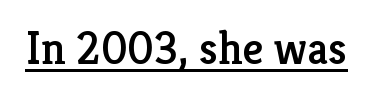
{"serif": "yes", "italic": "no", "width": "normal", "stroke_contrast": "low", "x_height": "medium", "monospaced": "no", "underline": "yes", "letter_spacing": "normal", "letter_spacing_em": 0.0, "glyph_px": 46}
